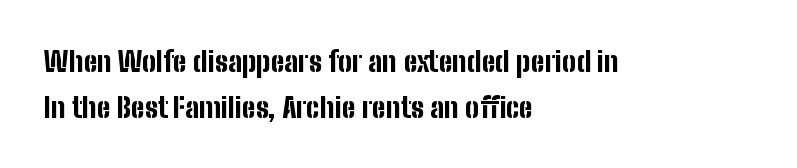
{"serif": "no", "italic": "no", "bold": "yes", "weight": "bold", "width": "condensed", "stroke_contrast": "low", "x_height": "medium", "monospaced": "no", "underline": "no", "align": "left", "line_spacing": "normal", "line_spacing_ratio": 1.64, "letter_spacing": "normal", "letter_spacing_em": 0.0, "glyph_px": 28}
